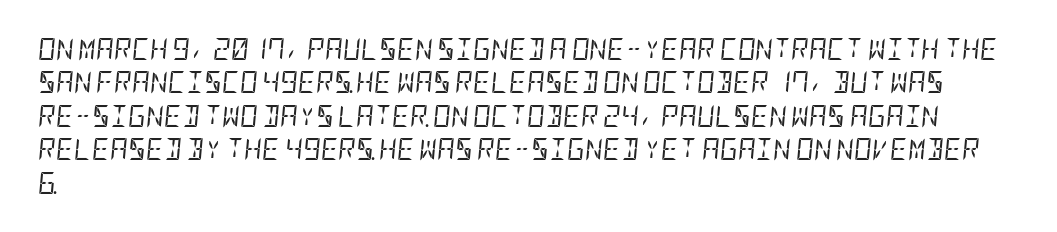
The block of text has a typical density, with ordinary space between rows. Counters stay open thanks to moderate or lighter strokes. Underlining? Definitely not there. Quick note: italic. This sample is left-justified, so line endings fall wherever the words run out. Between one letter and the next there's only the usual sliver of space.
